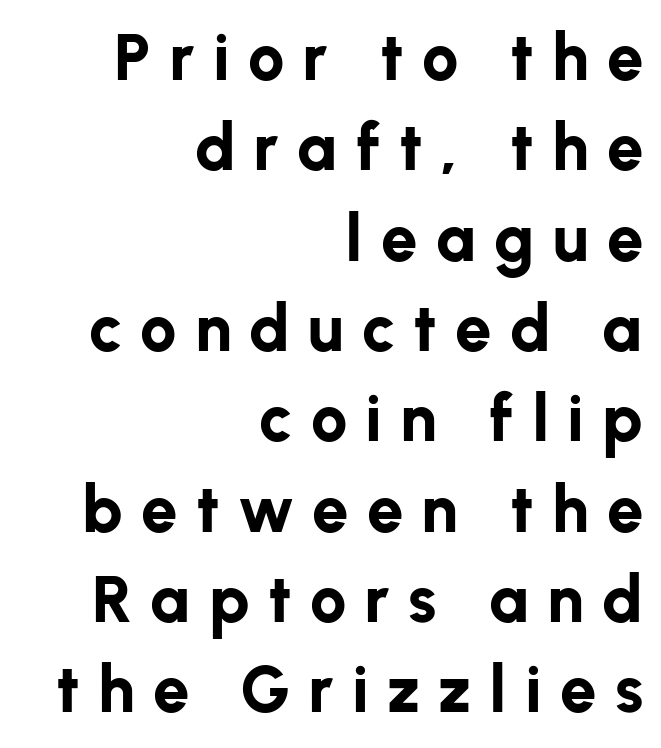
Typesetter's note: full bold, strokes at maximum text heaviness. Typeset ragged left — the right edge is the straight one. Unlike italic type, these characters show no tilt at all. Font category for this specimen: sans-serif.
